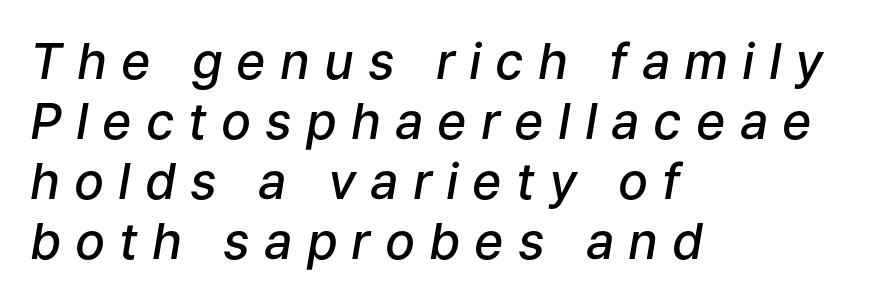
Q: Is the text bold? A: Semi-bold.
Q: Is the text italic (slanted)? A: Yes, it leans right by about 9 degrees.
Q: Is the text underlined? A: No.
Q: How is the paragraph aligned? A: Left-aligned.
Q: Is the spacing between letters normal or unusually wide? A: Unusually wide.
Q: Width (condensed, normal, or wide)? A: Normal.
Q: Stroke contrast? A: Low.
Q: x-height? A: Medium.
Q: Monospaced? A: No.
